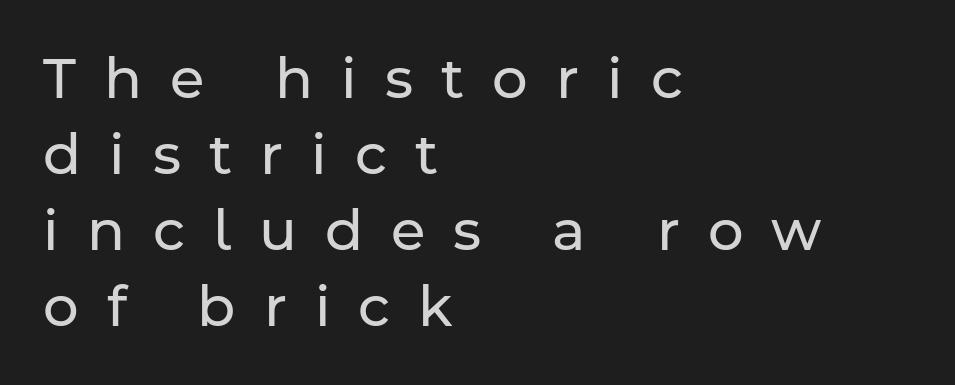
{"serif": "no", "italic": "no", "bold": "no", "weight": "regular", "width": "normal", "stroke_contrast": "low", "x_height": "medium", "monospaced": "no", "underline": "no", "align": "left", "line_spacing": "normal", "line_spacing_ratio": 1.36, "letter_spacing": "wide", "letter_spacing_em": 0.5, "glyph_px": 56}
